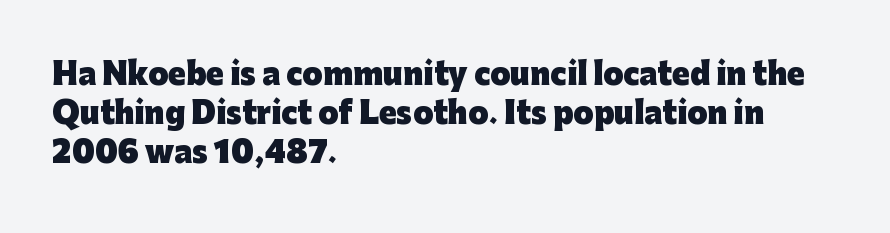
{"serif": "no", "italic": "no", "bold": "yes", "weight": "heavy", "width": "normal", "stroke_contrast": "low", "x_height": "medium", "monospaced": "no", "underline": "no", "align": "left", "line_spacing": "normal", "line_spacing_ratio": 1.35, "letter_spacing": "normal", "letter_spacing_em": 0.0, "glyph_px": 29}
